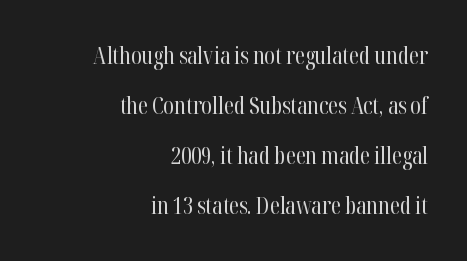
{"italic": "no", "bold": "no", "underline": "no", "align": "right", "line_spacing": "loose", "line_spacing_ratio": 2.18, "letter_spacing": "normal", "letter_spacing_em": 0.0, "glyph_px": 23}
